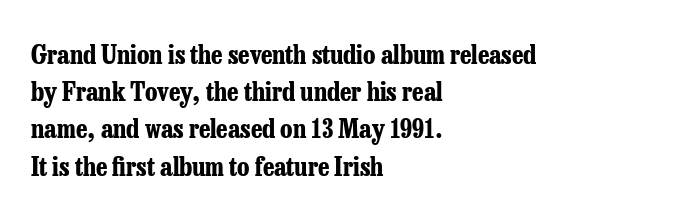
The image shows 26 px bold type, upright; set left-aligned, normal line spacing (1.43x), normal letter spacing, not underlined.
